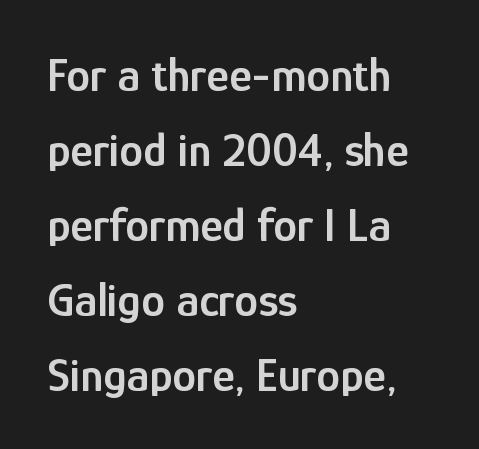
Reading down the column, the eye jumps a familiar distance to each next line. These lines are rendered in a variable-pitch font. Only glyphs here, with clear space below each row. Letterform terminals end flat and unadorned throughout the passage. The rendering uses a semibold face; strokes are thickened but not to full bold.
